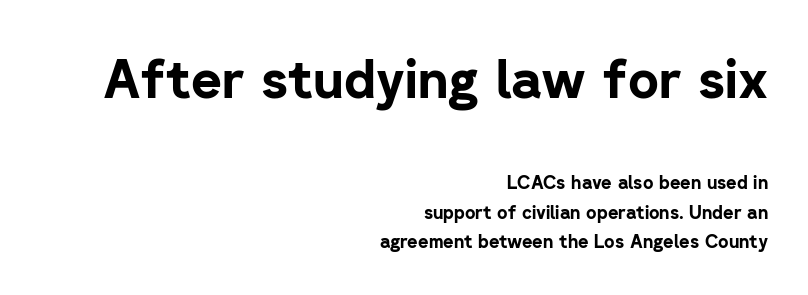
Q: Is the text bold? A: Yes.
Q: Is the text italic (slanted)? A: No, it is upright.
Q: Is the typeface a serif or a sans-serif typeface? A: Sans-serif.
Q: Is the text underlined? A: No.
Q: How is the paragraph aligned? A: Right-aligned.
Q: Is the spacing between letters normal or unusually wide? A: Normal.
Q: Is the spacing between lines tight, normal or loose? A: Normal.
Q: Which block of text is set in a larger size, the first (top) or the second (bottom)? A: The first (top) one.
Q: Width (condensed, normal, or wide)? A: Normal.
Q: Stroke contrast? A: Low.
Q: x-height? A: Medium.
Q: Monospaced? A: No.
